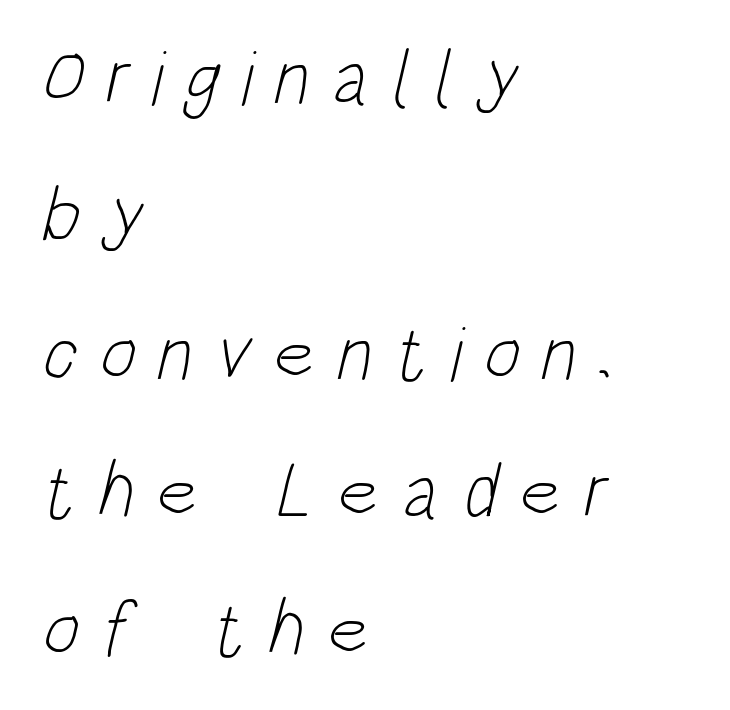
The image shows 78 px light, condensed sans-serif type; set left-aligned, line spacing 1.77x, unusually wide letter spacing (+0.28 em), not underlined; low stroke contrast and a large x-height.
